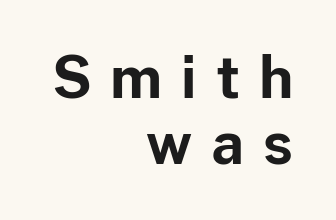
The image shows 57 px bold sans-serif type, upright; set right-aligned, tight line spacing (1.15x), unusually wide letter spacing (+0.33 em), not underlined; low stroke contrast and a medium x-height.
